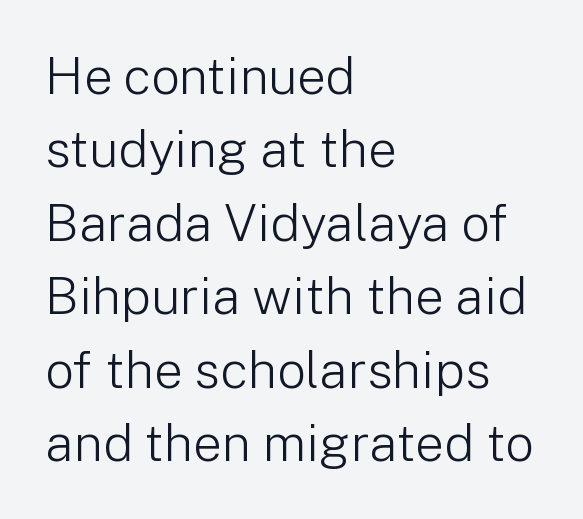
The image shows 51 px light sans-serif type, upright; set left-aligned, normal line spacing (1.44x), normal letter spacing, not underlined; low stroke contrast and a medium x-height.
